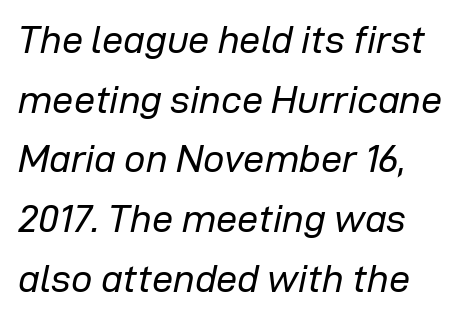
{"italic": "yes", "lean": "right", "slant_degrees": 12, "bold": "no", "weight": "regular", "width": "normal", "stroke_contrast": "low", "x_height": "medium", "monospaced": "no", "underline": "no", "align": "left", "line_spacing": "normal", "line_spacing_ratio": 1.57, "letter_spacing": "normal", "letter_spacing_em": 0.0, "glyph_px": 38}
